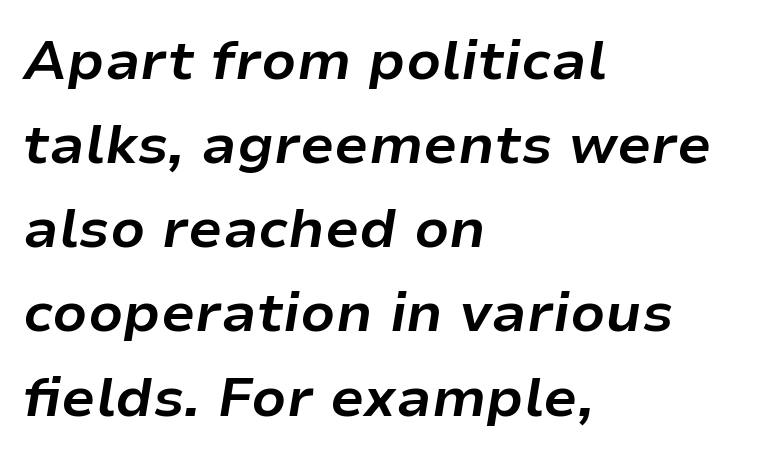
{"italic": "yes", "lean": "right", "slant_degrees": 9, "bold": "yes", "weight": "bold", "width": "normal", "stroke_contrast": "low", "x_height": "medium", "monospaced": "no", "underline": "no", "align": "left", "line_spacing": "normal", "line_spacing_ratio": 1.53, "letter_spacing": "normal", "letter_spacing_em": 0.0, "glyph_px": 55}
